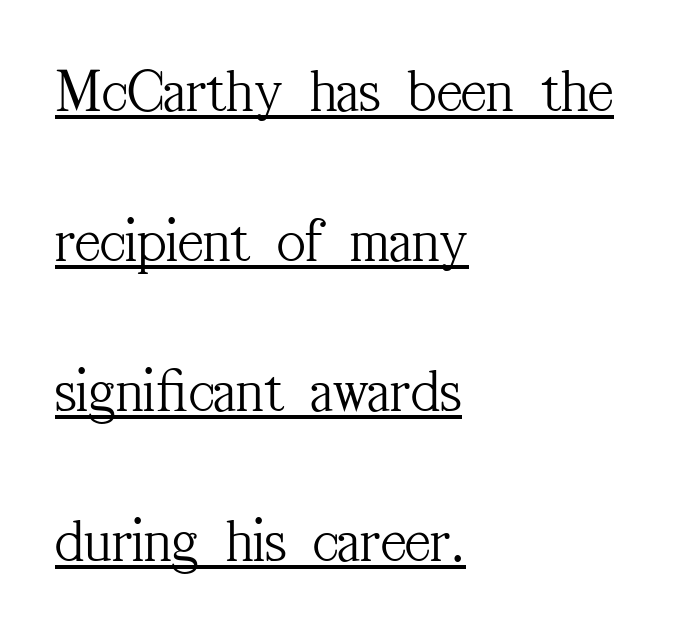
Q: Is the text bold? A: No.
Q: Is the text italic (slanted)? A: No, it is upright.
Q: Is the typeface a serif or a sans-serif typeface? A: Serif.
Q: Is the text underlined? A: Yes.
Q: How is the paragraph aligned? A: Left-aligned.
Q: Is the spacing between letters normal or unusually wide? A: Normal.
Q: Is the spacing between lines tight, normal or loose? A: Loose.
Q: Width (condensed, normal, or wide)? A: Condensed.
Q: Stroke contrast? A: Medium.
Q: x-height? A: Medium.
Q: Monospaced? A: No.
